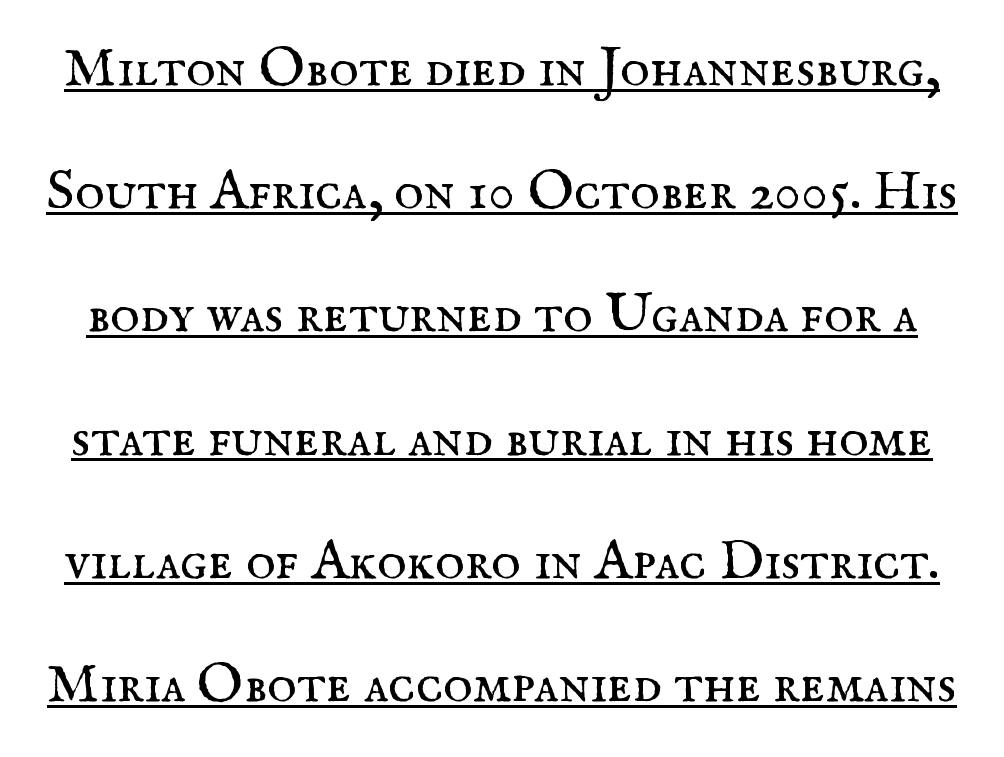
Q: Is the text bold? A: No.
Q: Is the text italic (slanted)? A: No, it is upright.
Q: Is the typeface a serif or a sans-serif typeface? A: Serif.
Q: Is the text underlined? A: Yes.
Q: Is the spacing between letters normal or unusually wide? A: Normal.
Q: Is the spacing between lines tight, normal or loose? A: Loose.
Q: Width (condensed, normal, or wide)? A: Normal.
Q: Stroke contrast? A: Medium.
Q: x-height? A: Small.
Q: Monospaced? A: No.
